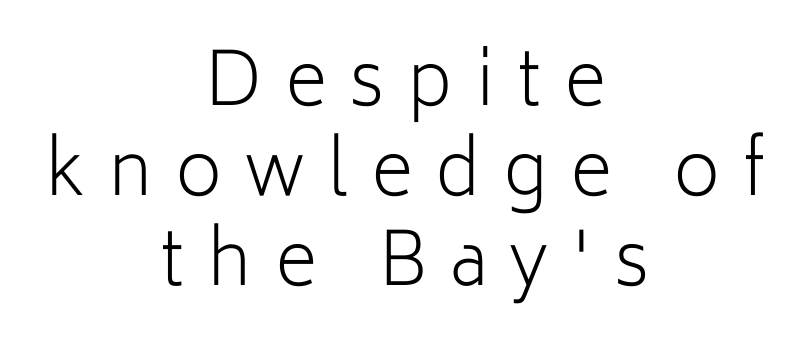
{"serif": "no", "italic": "no", "bold": "no", "weight": "light", "width": "normal", "stroke_contrast": "low", "x_height": "medium", "monospaced": "no", "underline": "no", "align": "center", "line_spacing_ratio": 1.23, "letter_spacing": "wide", "letter_spacing_em": 0.31, "glyph_px": 73}
